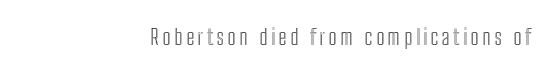
Which margin do the lines hug? The right one — the left edge is uneven. Unlike italic type, these characters show no tilt at all. The strip under each line holds only bare page.
